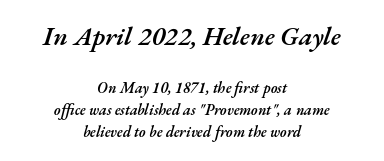
Students, observe: this is what conventionally led text looks like. What stands out about the letter spacing? Nothing — it is the standard amount. This rendering features lettering with no underline. Each glyph is drawn with semibold strokes, heavier than normal yet not fully bold.
